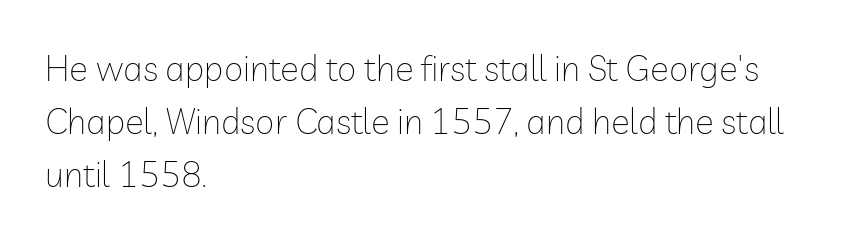
{"serif": "no", "italic": "no", "bold": "no", "weight": "thin", "width": "normal", "stroke_contrast": "low", "x_height": "medium", "monospaced": "no", "underline": "no", "align": "left", "line_spacing": "normal", "line_spacing_ratio": 1.51, "letter_spacing": "normal", "letter_spacing_em": 0.0, "glyph_px": 35}
